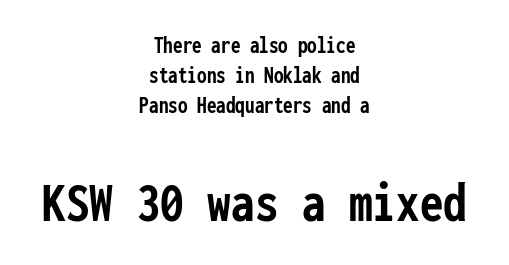
{"serif": "no", "italic": "no", "bold": "yes", "weight": "semibold", "width": "condensed", "stroke_contrast": "low", "x_height": "medium", "monospaced": "yes", "underline": "no", "align": "center", "line_spacing": "normal", "line_spacing_ratio": 1.26, "letter_spacing": "normal", "letter_spacing_em": 0.0, "larger_block": "second", "size_ratio": 2.46, "glyph_px": 59}
